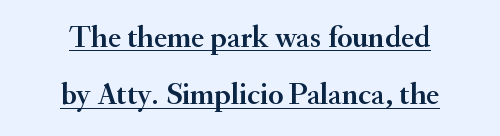
This is underlined copy, the kind a proofreader might mark for attention. The axis of the letterforms is exactly vertical. This sample has the flowing, uneven cadence of proportional lettering. Is the letter spacing exaggerated? No — it looks like the ordinary default.
